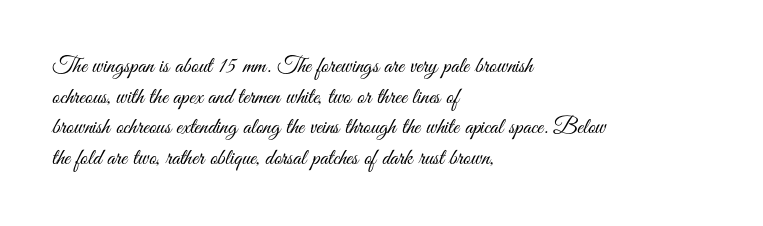
Vertical spacing — default. The text block is weighted toward the left margin, trailing off unevenly rightward. The baseline area is clear. These lines keep a tight, regular rhythm from letter to letter. No extra ink here — the face is not bold.
